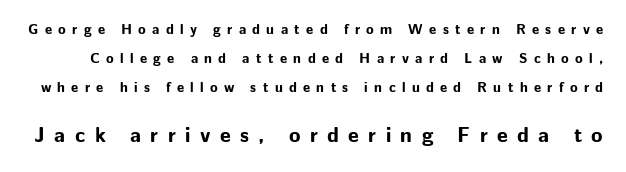
Q: Is the text bold? A: Yes.
Q: Is the text italic (slanted)? A: No, it is upright.
Q: Is the text underlined? A: No.
Q: Is the spacing between letters normal or unusually wide? A: Unusually wide.
Q: Is the spacing between lines tight, normal or loose? A: Loose.
Q: Which block of text is set in a larger size, the first (top) or the second (bottom)? A: The second (bottom) one.
